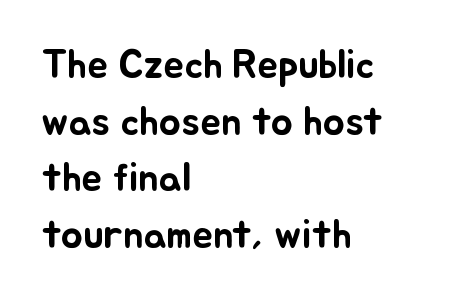
{"italic": "no", "width": "normal", "stroke_contrast": "low", "x_height": "small", "monospaced": "no", "underline": "no", "align": "left", "line_spacing": "normal", "line_spacing_ratio": 1.38, "letter_spacing": "normal", "letter_spacing_em": 0.0, "glyph_px": 41}
